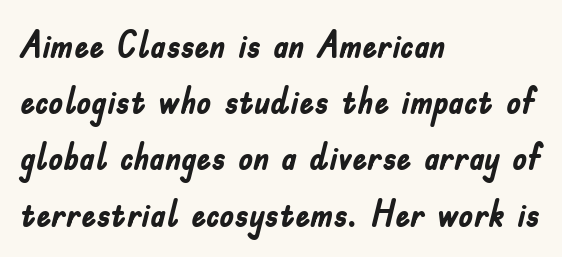
Q: Is the text bold? A: Yes.
Q: Is the text italic (slanted)? A: Yes.
Q: Is the typeface a serif or a sans-serif typeface? A: Sans-serif.
Q: Is the text underlined? A: No.
Q: How is the paragraph aligned? A: Left-aligned.
Q: Is the spacing between letters normal or unusually wide? A: Normal.
Q: Is the spacing between lines tight, normal or loose? A: Normal.
Q: Width (condensed, normal, or wide)? A: Condensed.
Q: Stroke contrast? A: Low.
Q: x-height? A: Small.
Q: Monospaced? A: No.
